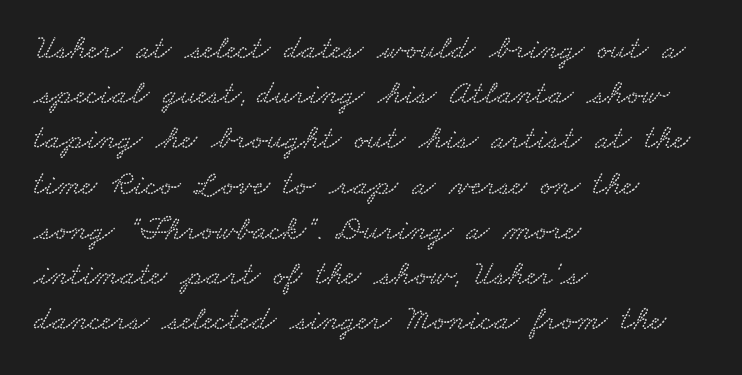
Q: Is the text underlined? A: No.
Q: How is the paragraph aligned? A: Left-aligned.
Q: Is the spacing between letters normal or unusually wide? A: Normal.
Q: Is the spacing between lines tight, normal or loose? A: Normal.
Q: Width (condensed, normal, or wide)? A: Wide.
Q: Stroke contrast? A: Low.
Q: x-height? A: Small.
Q: Monospaced? A: No.
